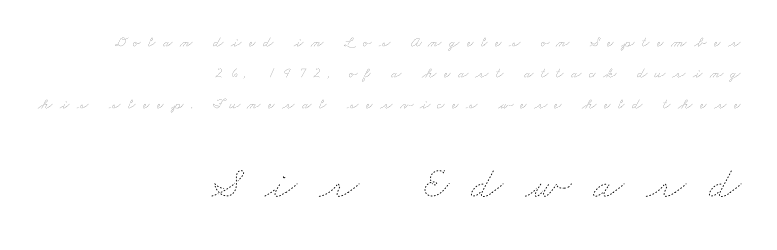
You could not count columns in this text — the font is proportionally spaced. Each row of text sits above clean, open space. Two sizes are in play, and the larger belongs to the second block. Compared with typical paragraphs, the rows here are farther apart. This sample uses expanded letter spacing, leaving extra air between glyphs.
